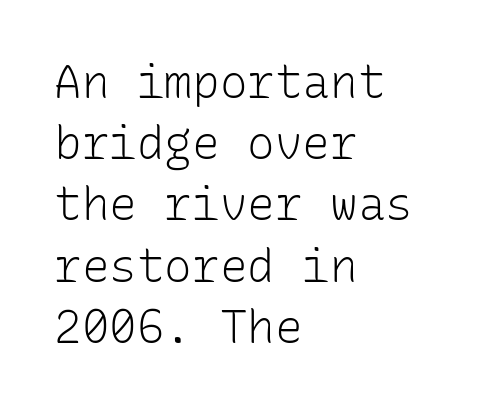
{"serif": "no", "italic": "no", "bold": "no", "weight": "light", "width": "normal", "stroke_contrast": "low", "x_height": "medium", "monospaced": "yes", "underline": "no", "align": "left", "line_spacing": "normal", "line_spacing_ratio": 1.33, "letter_spacing": "normal", "letter_spacing_em": 0.0, "glyph_px": 46}
